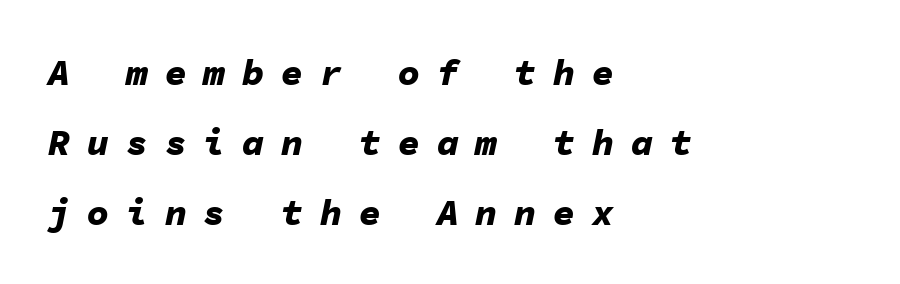
Q: Is the text bold? A: Yes.
Q: Is the text italic (slanted)? A: Yes, it leans right by about 11 degrees.
Q: Is the text underlined? A: No.
Q: How is the paragraph aligned? A: Left-aligned.
Q: Is the spacing between letters normal or unusually wide? A: Unusually wide.
Q: Width (condensed, normal, or wide)? A: Normal.
Q: Stroke contrast? A: Low.
Q: x-height? A: Medium.
Q: Monospaced? A: Yes.
